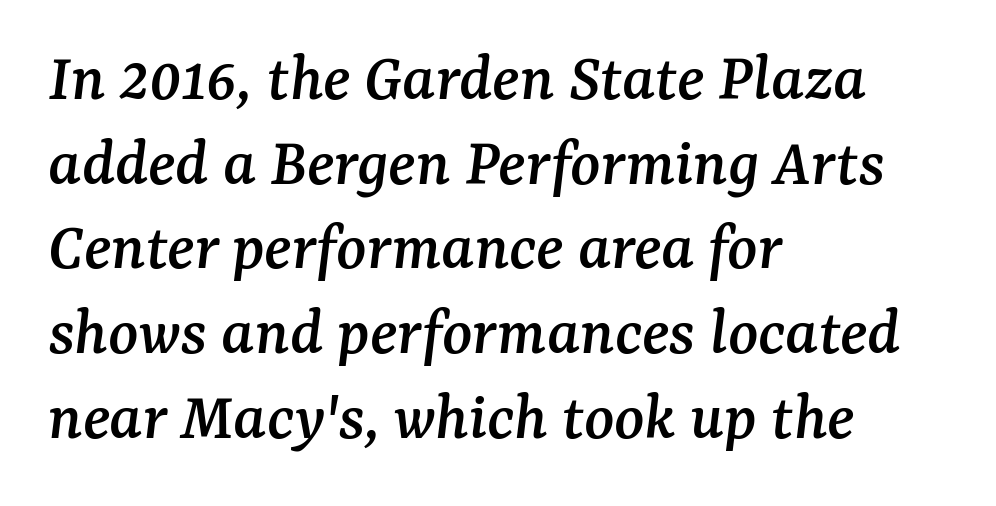
The image shows 70 px serif type, italic (leaning right); set left-aligned, line spacing 1.21x, normal letter spacing, not underlined; medium stroke contrast and a medium x-height.
